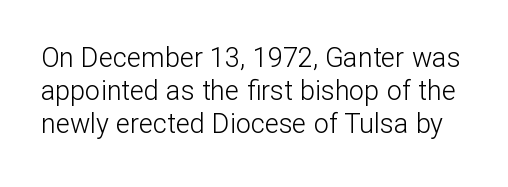
The letters stand upright; this is a roman face. Stroke thickness stays within the range of a standard reading face or lighter. Letter spacing: default. Letters rest on an invisible, unmarked baseline.
